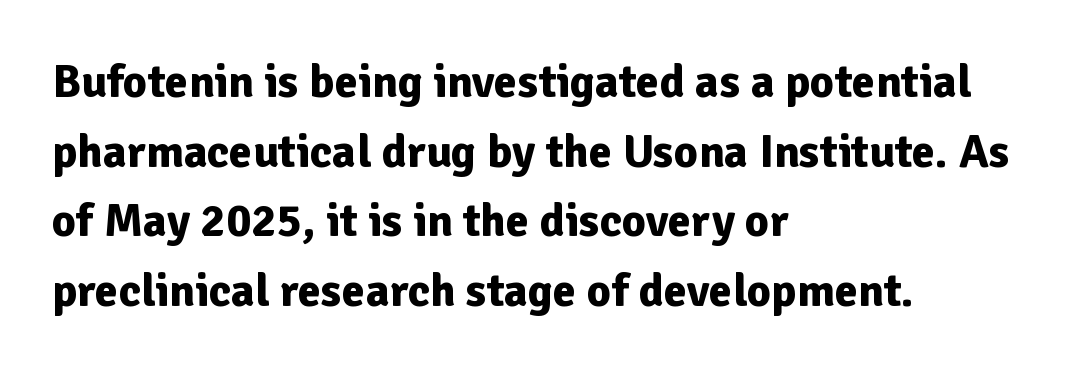
Q: Is the text bold? A: Yes.
Q: Is the text italic (slanted)? A: No, it is upright.
Q: Is the typeface a serif or a sans-serif typeface? A: Sans-serif.
Q: Is the text underlined? A: No.
Q: How is the paragraph aligned? A: Left-aligned.
Q: Is the spacing between letters normal or unusually wide? A: Normal.
Q: Is the spacing between lines tight, normal or loose? A: Normal.
Q: Width (condensed, normal, or wide)? A: Normal.
Q: Stroke contrast? A: Low.
Q: x-height? A: Medium.
Q: Monospaced? A: No.
